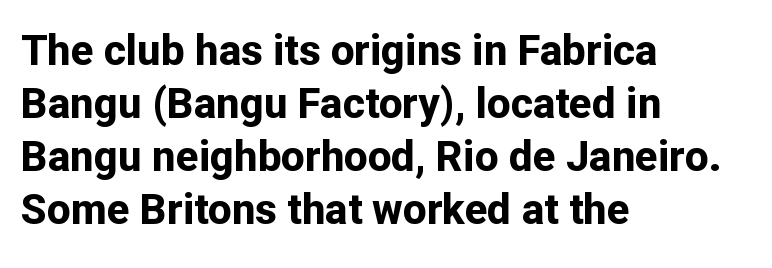
{"serif": "no", "italic": "no", "bold": "yes", "weight": "bold", "width": "normal", "stroke_contrast": "low", "x_height": "medium", "monospaced": "no", "underline": "no", "align": "left", "line_spacing": "normal", "line_spacing_ratio": 1.26, "letter_spacing": "normal", "letter_spacing_em": 0.0, "glyph_px": 42}
